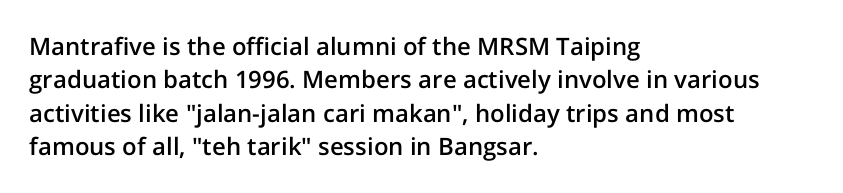
Does the lettering tilt? It doesn't — this is upright. Students, this is semibold: more ink than regular, less than bold. Is the block centered? No — it sits flush against the left margin. The block of text has a typical density, with ordinary space between rows.
